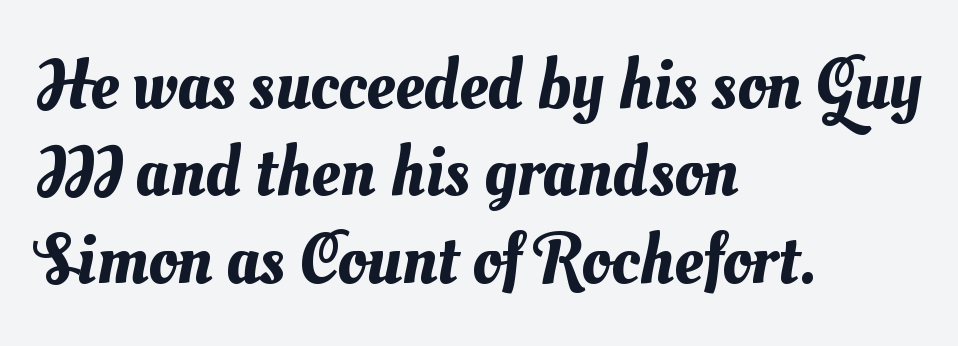
Q: Is the text underlined? A: No.
Q: How is the paragraph aligned? A: Left-aligned.
Q: Is the spacing between letters normal or unusually wide? A: Normal.
Q: Width (condensed, normal, or wide)? A: Normal.
Q: Stroke contrast? A: Medium.
Q: x-height? A: Small.
Q: Monospaced? A: No.
